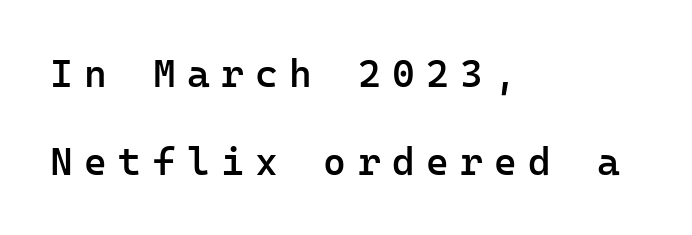
The image shows 39 px semibold sans-serif type, upright, monospaced; set left-aligned, loose line spacing (2.25x), unusually wide letter spacing (+0.29 em), not underlined; low stroke contrast and a medium x-height.
